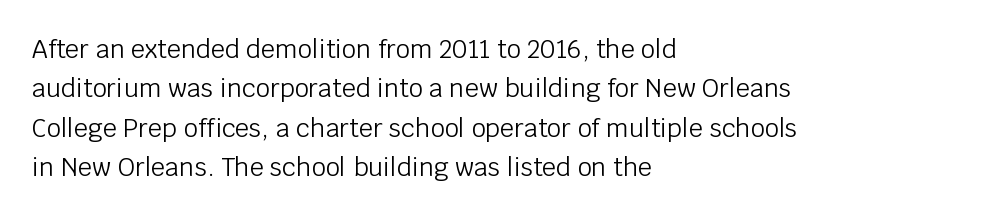
The image shows 25 px text type, upright; set left-aligned, normal line spacing (1.58x), normal letter spacing, not underlined.
